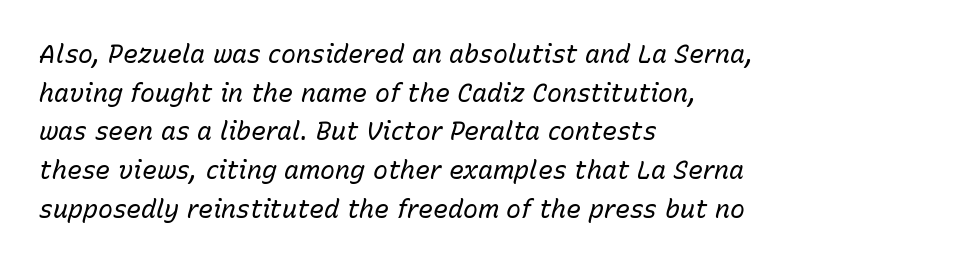
Looking at the ascenders, they clearly lean. A normal amount of white space separates one row of letters from the next. The font sits on the lighter half of the weight spectrum, regular included. Nobody drew a line under any word here.
